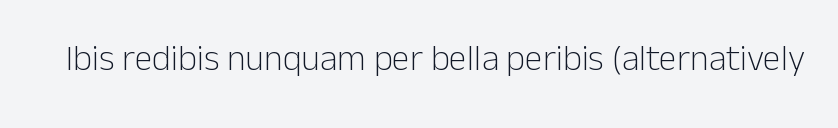
Each letter's strokes conclude bluntly, with no projecting serifs. Does the lettering tilt? It doesn't — this is upright. These lines are rendered in a variable-pitch font. The space directly below the letters is spotless.
